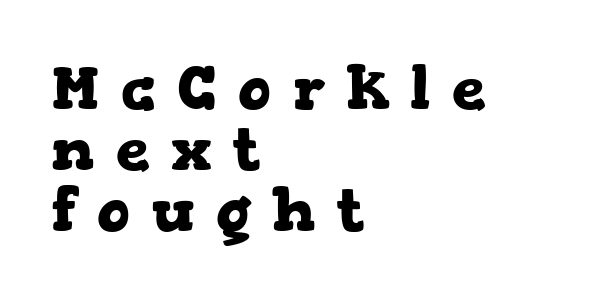
Q: Is the text bold? A: Yes.
Q: Is the text italic (slanted)? A: No, it is upright.
Q: Is the typeface a serif or a sans-serif typeface? A: Serif.
Q: Is the text underlined? A: No.
Q: How is the paragraph aligned? A: Left-aligned.
Q: Is the spacing between letters normal or unusually wide? A: Unusually wide.
Q: Is the spacing between lines tight, normal or loose? A: Tight.
Q: Width (condensed, normal, or wide)? A: Wide.
Q: Stroke contrast? A: Low.
Q: x-height? A: Medium.
Q: Monospaced? A: No.
